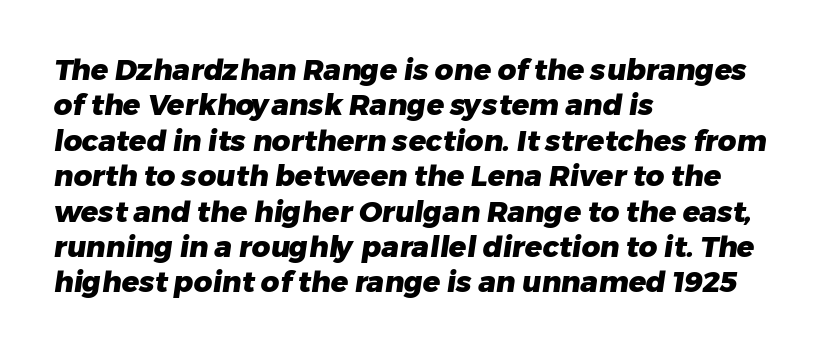
{"serif": "no", "bold": "yes", "weight": "heavy", "width": "normal", "stroke_contrast": "low", "x_height": "medium", "monospaced": "no", "underline": "no", "align": "left", "line_spacing_ratio": 1.22, "letter_spacing": "normal", "letter_spacing_em": 0.0, "glyph_px": 29}
